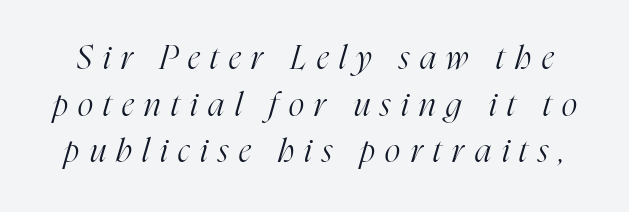
{"serif": "yes", "italic": "yes", "lean": "right", "slant_degrees": 16, "bold": "no", "weight": "light", "width": "condensed", "stroke_contrast": "high", "x_height": "medium", "monospaced": "no", "underline": "no", "line_spacing": "normal", "line_spacing_ratio": 1.41, "letter_spacing": "wide", "letter_spacing_em": 0.32, "glyph_px": 33}
